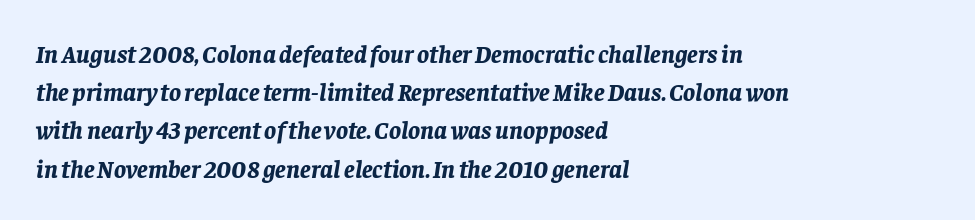
The image shows 25 px bold type, italic (leaning right); set left-aligned, normal line spacing (1.53x), normal letter spacing, not underlined.
